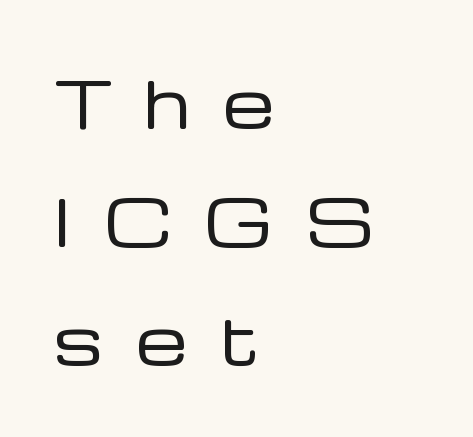
The typeface chosen for these lines omits serifs. Letters rest on an invisible, unmarked baseline. Which margin do the lines hug? The left one — the right edge is uneven. Caption: expanded tracking, letters set apart. Rendered with straight, roman letterforms.
